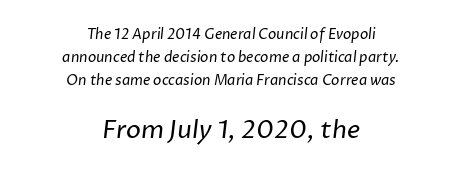
Tracking here is standard; glyphs follow each other at the usual distance. Descenders are the only things crossing below the line. Interline gaps are of average width in this sample. These lines stack symmetrically, like a column narrowing and widening about its center.
